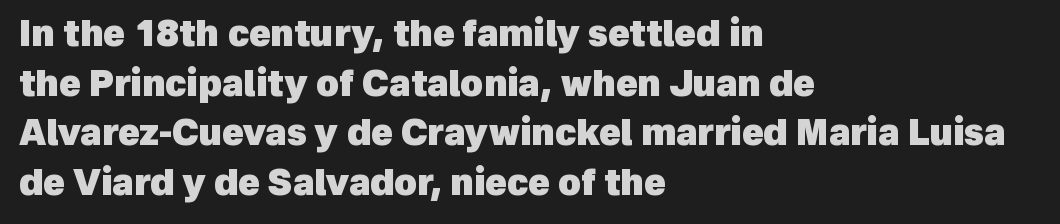
Q: Is the text bold? A: Yes.
Q: Is the typeface a serif or a sans-serif typeface? A: Sans-serif.
Q: Is the text underlined? A: No.
Q: How is the paragraph aligned? A: Left-aligned.
Q: Is the spacing between letters normal or unusually wide? A: Normal.
Q: Is the spacing between lines tight, normal or loose? A: Normal.
Q: Width (condensed, normal, or wide)? A: Normal.
Q: x-height? A: Medium.
Q: Monospaced? A: No.
